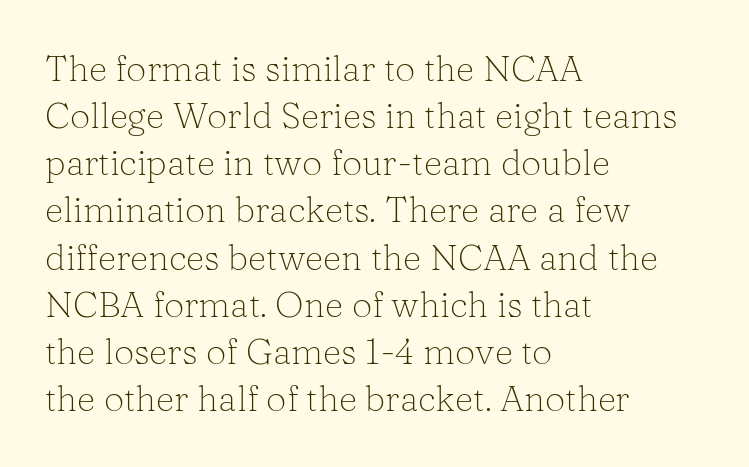
Q: Is the text bold? A: No.
Q: Is the text italic (slanted)? A: No, it is upright.
Q: Is the typeface a serif or a sans-serif typeface? A: Serif.
Q: Is the text underlined? A: No.
Q: How is the paragraph aligned? A: Left-aligned.
Q: Is the spacing between letters normal or unusually wide? A: Normal.
Q: Is the spacing between lines tight, normal or loose? A: Normal.
Q: Width (condensed, normal, or wide)? A: Normal.
Q: Stroke contrast? A: Low.
Q: x-height? A: Medium.
Q: Monospaced? A: No.
